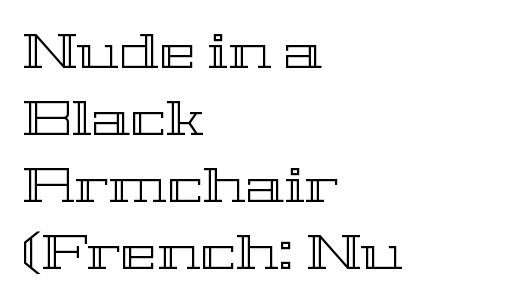
{"italic": "no", "width": "wide", "x_height": "medium", "monospaced": "no", "underline": "no", "align": "left", "line_spacing": "normal", "line_spacing_ratio": 1.37, "letter_spacing": "normal", "letter_spacing_em": 0.0, "glyph_px": 49}
